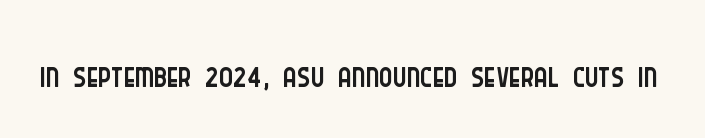
The image shows 51 px light, condensed sans-serif type, upright; set normal letter spacing, not underlined; low stroke contrast and a large x-height.
